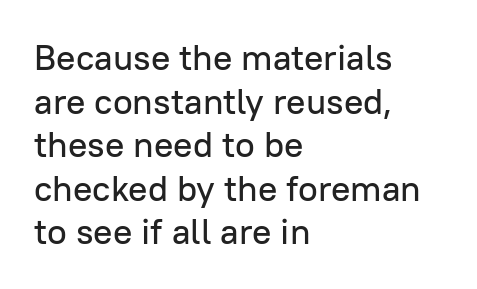
Examine the stroke ends and you'll find no serifs. This sample has the flowing, uneven cadence of proportional lettering. In terms of posture, this sample is upright. The rag falls on the right side of this text block. Inter-character spacing is left at the font's built-in metrics.
